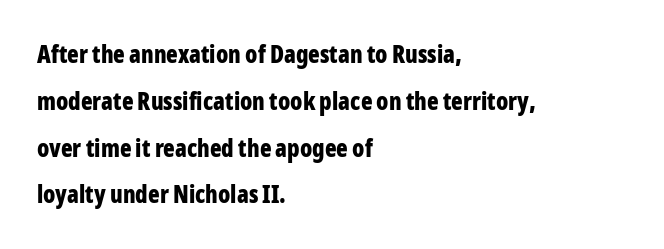
The image shows 24 px bold type, upright; set left-aligned, loose line spacing (1.95x), normal letter spacing, not underlined.
